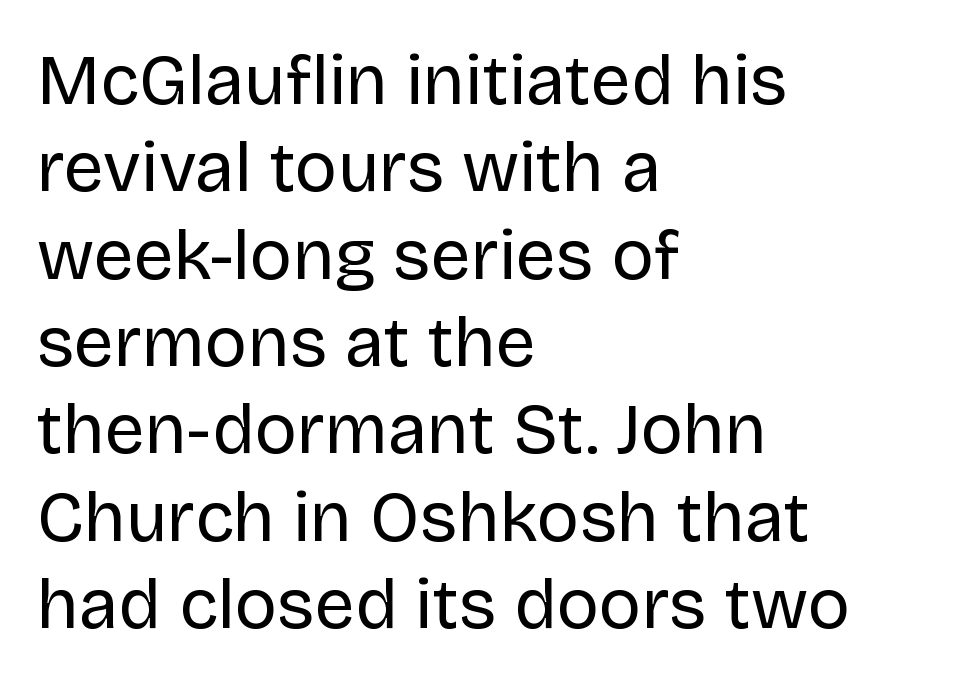
Font category for this specimen: sans-serif. Looks like regular typesetting: each glyph gets only the width it needs. Just letters on the line, the space beneath them empty. The letterforms sit shoulder to shoulder at normal distance. Is the stroke heavy? The answer is a plain regular-or-lighter. The lines in this sample share a left origin and differ only in where they stop.
